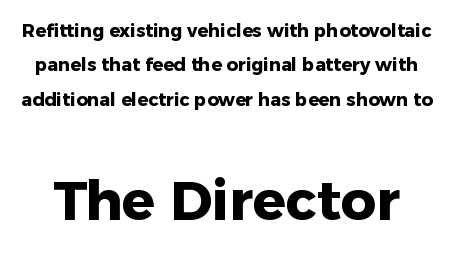
Q: Is the text bold? A: Yes.
Q: Is the text italic (slanted)? A: No, it is upright.
Q: Is the typeface a serif or a sans-serif typeface? A: Sans-serif.
Q: Is the text underlined? A: No.
Q: Is the spacing between letters normal or unusually wide? A: Normal.
Q: Is the spacing between lines tight, normal or loose? A: Loose.
Q: Which block of text is set in a larger size, the first (top) or the second (bottom)? A: The second (bottom) one.
Q: Width (condensed, normal, or wide)? A: Normal.
Q: Stroke contrast? A: Low.
Q: x-height? A: Medium.
Q: Monospaced? A: No.
